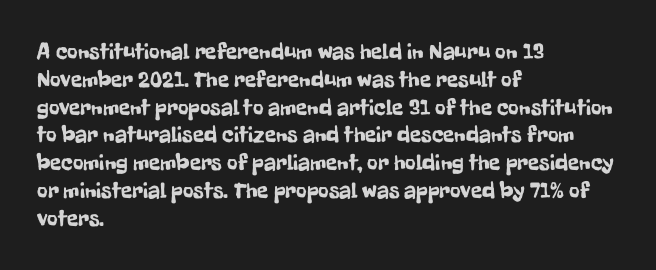
Q: Is the text italic (slanted)? A: No, it is upright.
Q: Is the text underlined? A: No.
Q: How is the paragraph aligned? A: Left-aligned.
Q: Is the spacing between letters normal or unusually wide? A: Normal.
